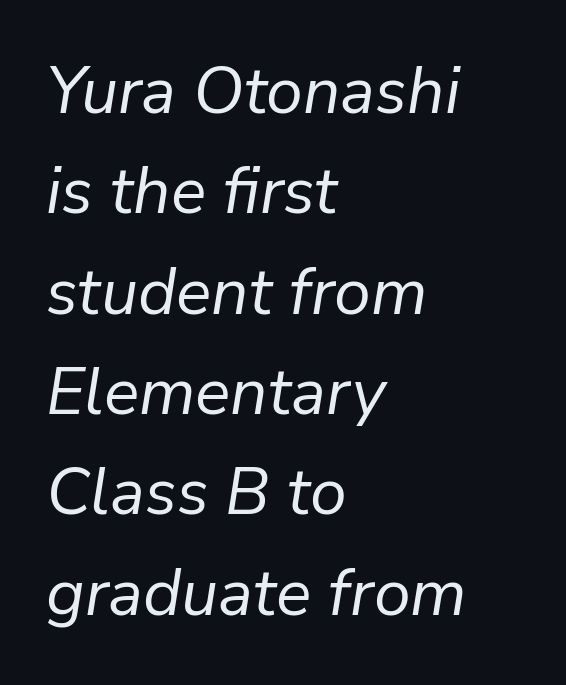
{"italic": "yes", "lean": "right", "slant_degrees": 9, "bold": "no", "weight": "regular", "width": "normal", "stroke_contrast": "low", "x_height": "medium", "monospaced": "no", "underline": "no", "align": "left", "line_spacing": "normal", "line_spacing_ratio": 1.52, "letter_spacing": "normal", "letter_spacing_em": 0.0, "glyph_px": 66}
